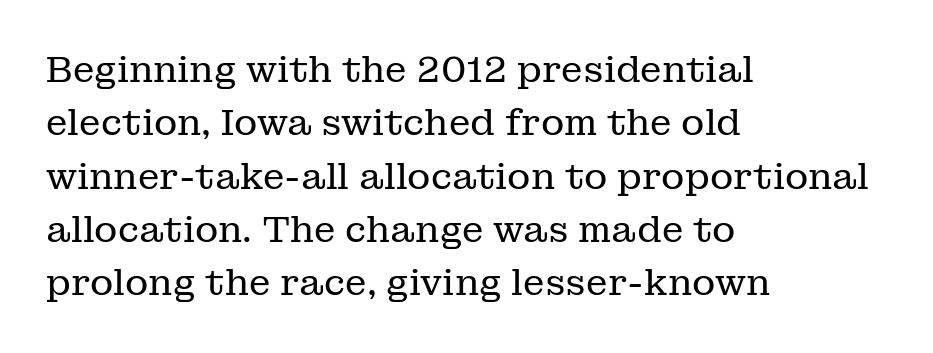
Q: Is the text bold? A: No.
Q: Is the text italic (slanted)? A: No, it is upright.
Q: Is the typeface a serif or a sans-serif typeface? A: Serif.
Q: Is the text underlined? A: No.
Q: How is the paragraph aligned? A: Left-aligned.
Q: Is the spacing between letters normal or unusually wide? A: Normal.
Q: Is the spacing between lines tight, normal or loose? A: Normal.
Q: Width (condensed, normal, or wide)? A: Normal.
Q: Stroke contrast? A: Low.
Q: x-height? A: Medium.
Q: Monospaced? A: No.
